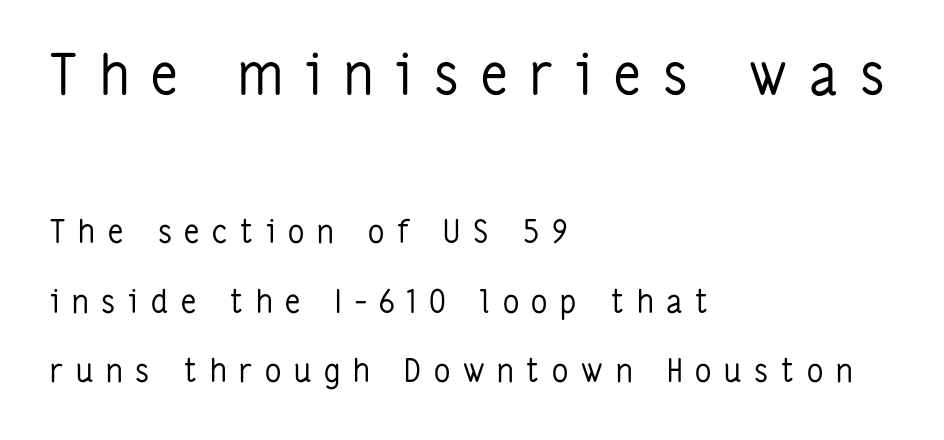
The zone under the glyphs is completely vacant. Letterform terminals end flat and unadorned throughout the passage. Larger block? The one above; the one below is distinctly smaller. You could not count columns in this text — the font is proportionally spaced. The compositor pushed each line to the left boundary.
